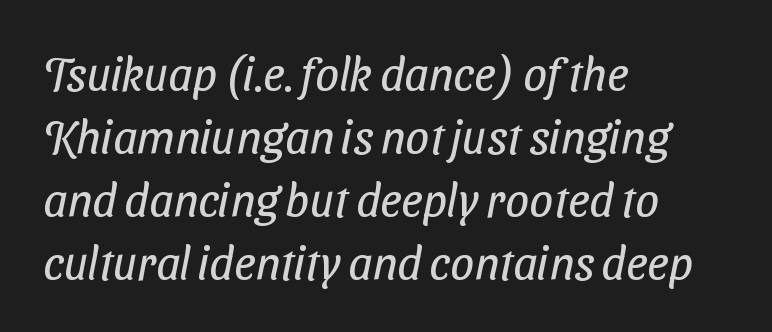
{"serif": "no", "bold": "no", "weight": "regular", "width": "condensed", "stroke_contrast": "low", "x_height": "medium", "monospaced": "no", "underline": "no", "align": "left", "line_spacing": "normal", "line_spacing_ratio": 1.34, "letter_spacing": "normal", "letter_spacing_em": 0.0, "glyph_px": 47}
